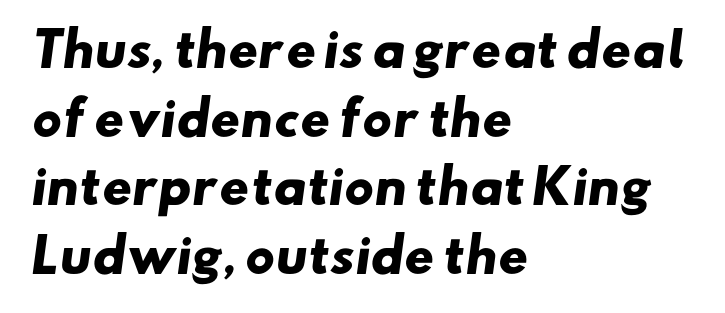
The sample has been set heavy, in full bold. Visually the block forms a straight wall on the left and a jagged coastline on the right. These lines are rendered in a variable-pitch font. Words appear dense and cohesive because spacing is normal. Does the type have serifs? No, each stem ends abruptly. Anything drawn beneath the words? Only blank space.
